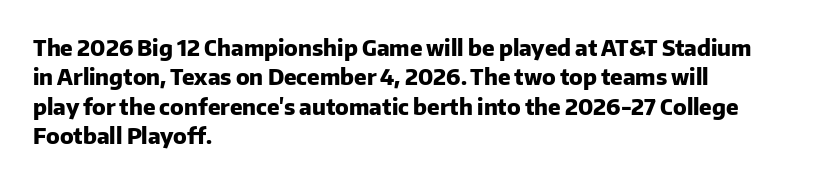
The vertical gap from one line to the next is medium. The rendering uses a bold face; every stroke is thick and dark. When letters stand straight like this, we call the style roman or upright. A typesetter would call this zero additional tracking.
